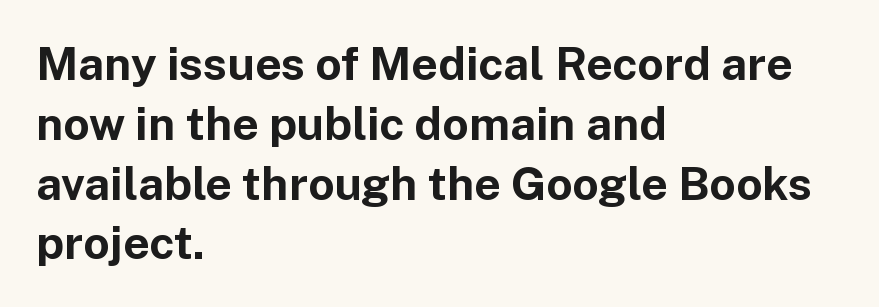
Q: Is the text bold? A: Yes.
Q: Is the text italic (slanted)? A: No, it is upright.
Q: Is the typeface a serif or a sans-serif typeface? A: Sans-serif.
Q: Is the text underlined? A: No.
Q: How is the paragraph aligned? A: Left-aligned.
Q: Is the spacing between letters normal or unusually wide? A: Normal.
Q: Is the spacing between lines tight, normal or loose? A: Normal.
Q: Width (condensed, normal, or wide)? A: Normal.
Q: Stroke contrast? A: Low.
Q: x-height? A: Medium.
Q: Monospaced? A: No.
